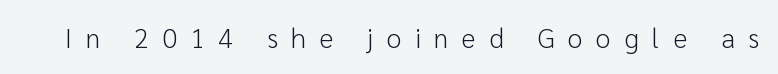
Q: Is the text bold? A: No.
Q: Is the text italic (slanted)? A: No, it is upright.
Q: Is the text underlined? A: No.
Q: Is the spacing between letters normal or unusually wide? A: Unusually wide.
